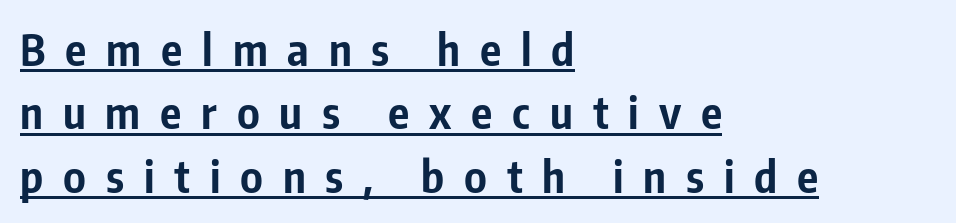
Q: Is the text bold? A: Yes.
Q: Is the text italic (slanted)? A: No, it is upright.
Q: Is the typeface a serif or a sans-serif typeface? A: Sans-serif.
Q: Is the text underlined? A: Yes.
Q: How is the paragraph aligned? A: Left-aligned.
Q: Is the spacing between letters normal or unusually wide? A: Unusually wide.
Q: Is the spacing between lines tight, normal or loose? A: Normal.
Q: Width (condensed, normal, or wide)? A: Condensed.
Q: Stroke contrast? A: Low.
Q: x-height? A: Medium.
Q: Monospaced? A: No.
